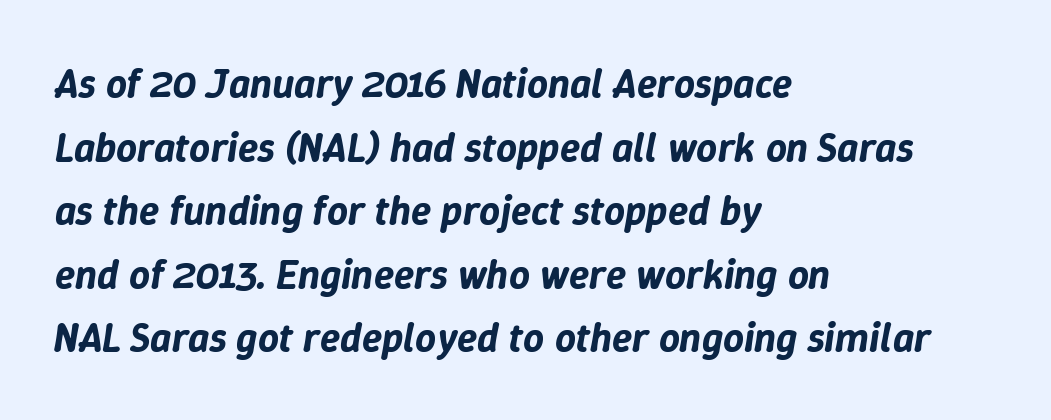
If you drew a ruler down the left edge, every line would touch it. Tall strokes in this sample are angled rather than plumb. Here the designer chose a conventional face with non-uniform glyph widths. Underline: absent. Leading matches the norm, producing a regular column. What stands out about the letter spacing? Nothing — it is the standard amount.
